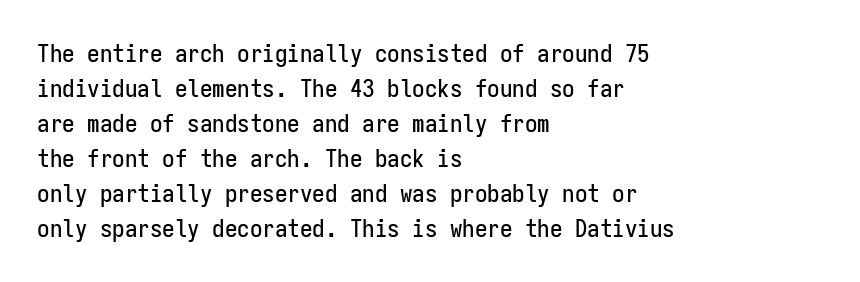
The image shows 25 px text type, upright; set left-aligned, normal line spacing (1.4x), normal letter spacing, not underlined.
